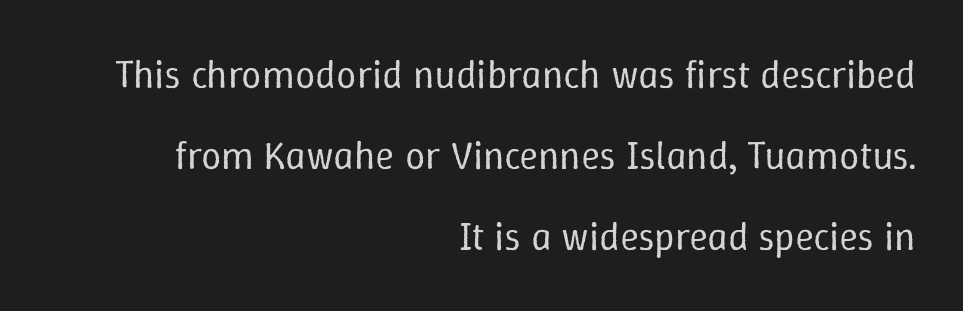
The image shows 40 px regular-weight type, upright; set right-aligned, loose line spacing (2.03x), normal letter spacing, not underlined; low stroke contrast and a medium x-height.
